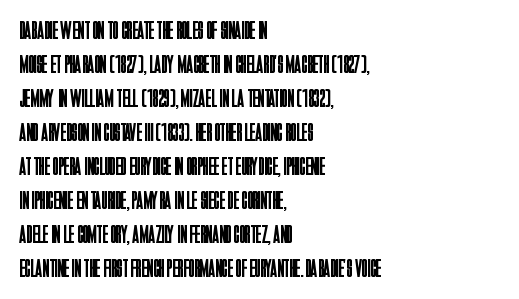
{"italic": "no", "bold": "no", "underline": "no", "align": "left", "line_spacing": "normal", "line_spacing_ratio": 1.31, "letter_spacing": "normal", "letter_spacing_em": 0.0, "glyph_px": 26}
